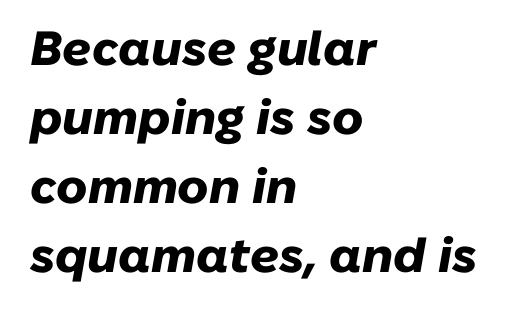
Has an underline been added? It has not. The rendering keeps characters at their native spacing. Quick note: italic. This sample has the flowing, uneven cadence of proportional lettering. The passage is arranged the way most books set body copy — flush left. The typesetting leans heavy: a genuine bold.
